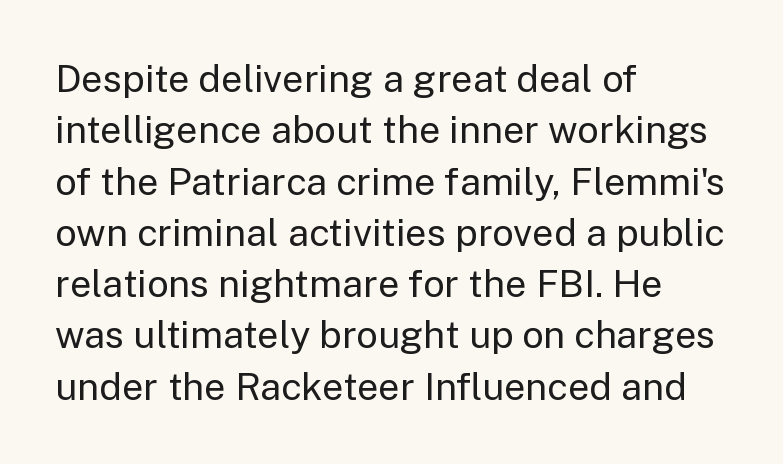
This rendering leaves character spacing at its baseline value. The compositor pushed each line to the left boundary. A sans-serif font was chosen for this passage. Unmarked baselines from the first word to the last. The strokes carry an ordinary text weight at most. Rows of type keep a routine distance in the vertical direction.
